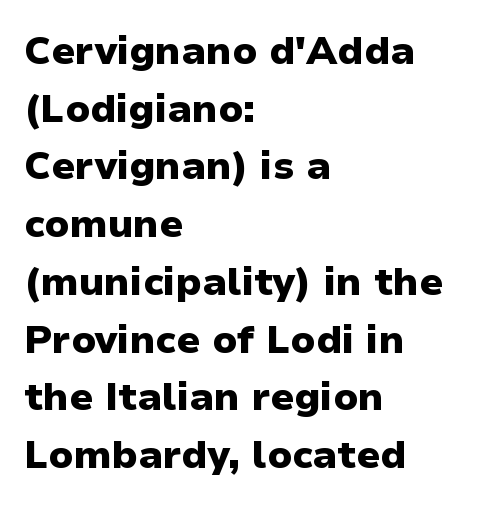
{"serif": "no", "italic": "no", "bold": "yes", "weight": "heavy", "width": "normal", "stroke_contrast": "low", "x_height": "medium", "monospaced": "no", "underline": "no", "align": "left", "line_spacing": "normal", "line_spacing_ratio": 1.48, "letter_spacing": "normal", "letter_spacing_em": 0.0, "glyph_px": 39}
